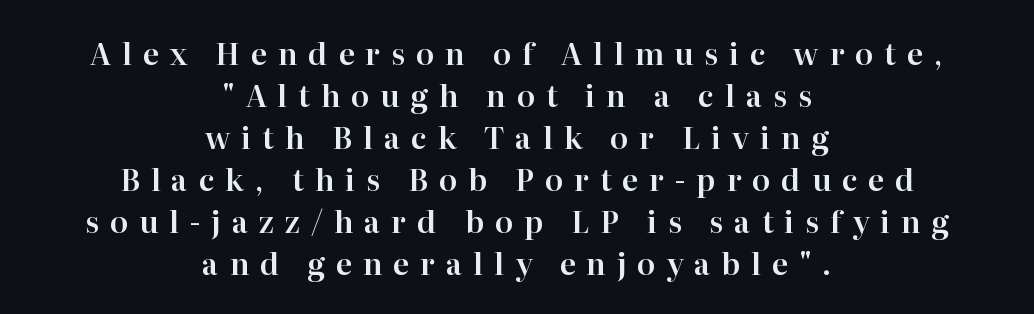
{"serif": "yes", "italic": "no", "width": "normal", "stroke_contrast": "high", "x_height": "medium", "monospaced": "no", "underline": "no", "align": "center", "line_spacing": "normal", "line_spacing_ratio": 1.4, "letter_spacing": "wide", "letter_spacing_em": 0.36, "glyph_px": 30}
